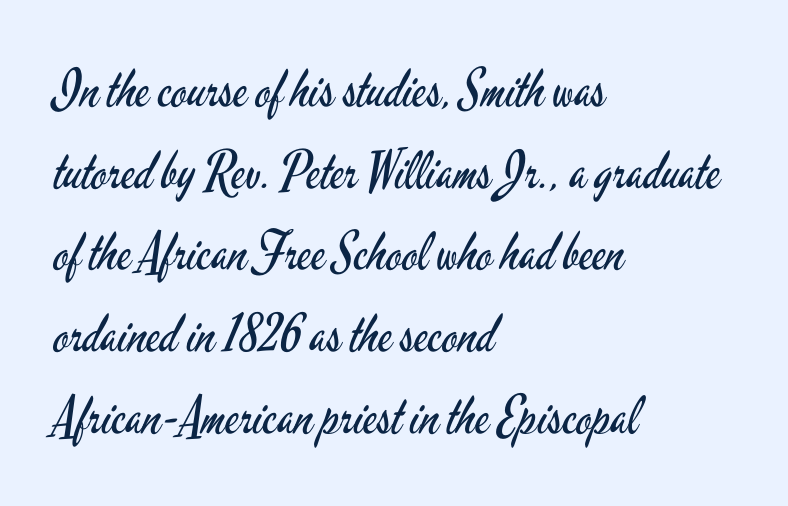
Q: Is the text bold? A: No.
Q: Is the text italic (slanted)? A: Yes.
Q: Is the typeface a serif or a sans-serif typeface? A: Sans-serif.
Q: Is the text underlined? A: No.
Q: How is the paragraph aligned? A: Left-aligned.
Q: Is the spacing between letters normal or unusually wide? A: Normal.
Q: Is the spacing between lines tight, normal or loose? A: Normal.
Q: Width (condensed, normal, or wide)? A: Condensed.
Q: Stroke contrast? A: Low.
Q: x-height? A: Small.
Q: Monospaced? A: No.
